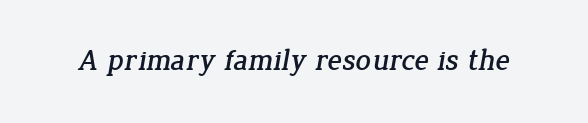
Q: Is the typeface a serif or a sans-serif typeface? A: Serif.
Q: Is the text underlined? A: No.
Q: Is the spacing between letters normal or unusually wide? A: Normal.
Q: Width (condensed, normal, or wide)? A: Normal.
Q: Stroke contrast? A: Low.
Q: x-height? A: Medium.
Q: Monospaced? A: No.
